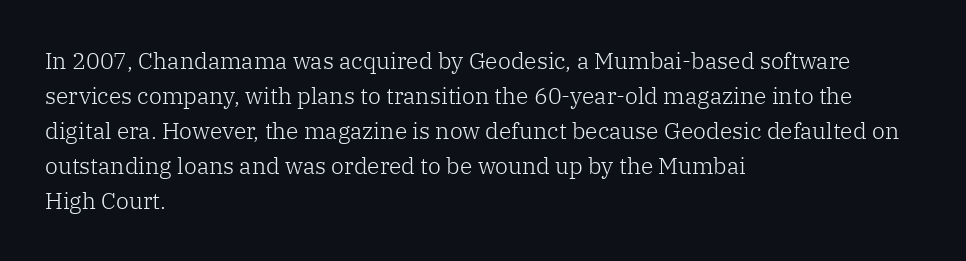
Q: Is the text bold? A: No.
Q: Is the text italic (slanted)? A: No, it is upright.
Q: Is the text underlined? A: No.
Q: How is the paragraph aligned? A: Left-aligned.
Q: Is the spacing between letters normal or unusually wide? A: Normal.
Q: Is the spacing between lines tight, normal or loose? A: Normal.
